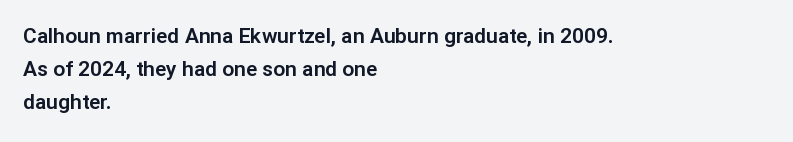
Q: Is the text italic (slanted)? A: No, it is upright.
Q: Is the text underlined? A: No.
Q: How is the paragraph aligned? A: Left-aligned.
Q: Is the spacing between letters normal or unusually wide? A: Normal.
Q: Is the spacing between lines tight, normal or loose? A: Normal.
